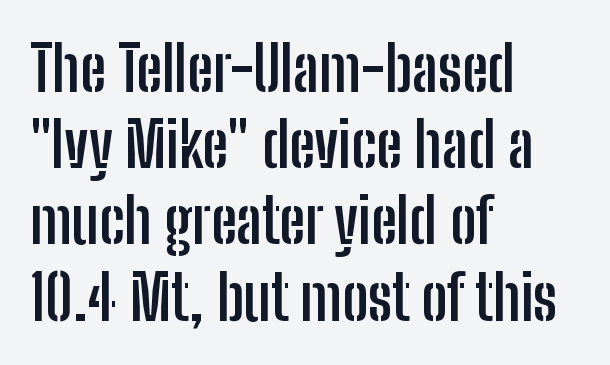
Spacing verdict: proportional, widths tailored to each character. No word sits above an underline. Standard letterfit; no display-style spreading of the glyphs. The glyphs in this specimen are sans serif. Horizontal alignment here is leftward, the default for most running prose. Compared with an ordinary text face, these strokes are far heavier — a full bold.
